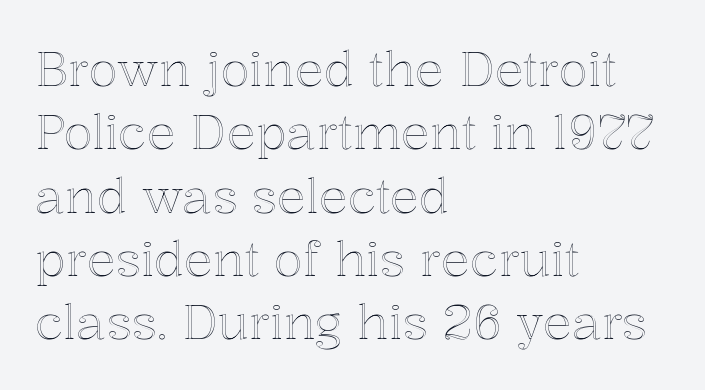
Q: Is the text italic (slanted)? A: No, it is upright.
Q: Is the text underlined? A: No.
Q: How is the paragraph aligned? A: Left-aligned.
Q: Is the spacing between letters normal or unusually wide? A: Normal.
Q: Is the spacing between lines tight, normal or loose? A: Normal.
Q: Width (condensed, normal, or wide)? A: Normal.
Q: x-height? A: Medium.
Q: Monospaced? A: No.
